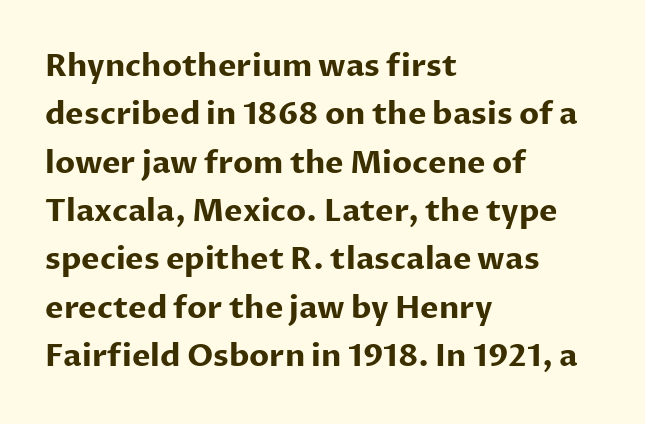
Q: Is the text bold? A: Yes.
Q: Is the text italic (slanted)? A: No, it is upright.
Q: Is the typeface a serif or a sans-serif typeface? A: Sans-serif.
Q: Is the text underlined? A: No.
Q: How is the paragraph aligned? A: Left-aligned.
Q: Is the spacing between letters normal or unusually wide? A: Normal.
Q: Is the spacing between lines tight, normal or loose? A: Normal.
Q: Width (condensed, normal, or wide)? A: Normal.
Q: Stroke contrast? A: Low.
Q: x-height? A: Medium.
Q: Monospaced? A: No.
